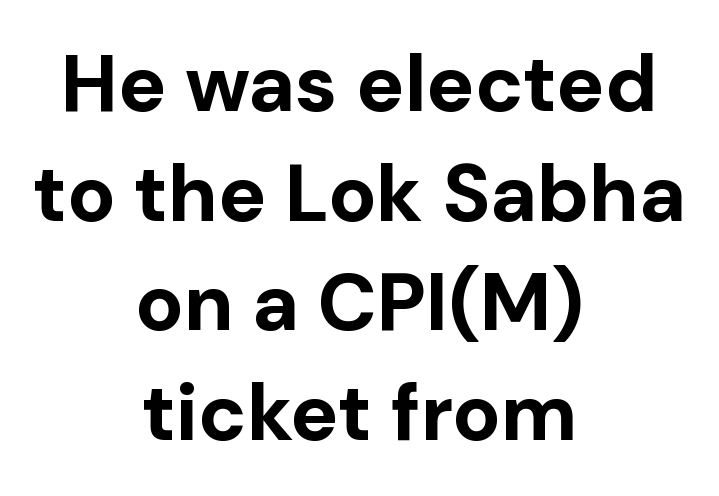
Q: Is the text bold? A: Yes.
Q: Is the text italic (slanted)? A: No, it is upright.
Q: Is the typeface a serif or a sans-serif typeface? A: Sans-serif.
Q: Is the text underlined? A: No.
Q: How is the paragraph aligned? A: Centered.
Q: Is the spacing between letters normal or unusually wide? A: Normal.
Q: Is the spacing between lines tight, normal or loose? A: Normal.
Q: Width (condensed, normal, or wide)? A: Normal.
Q: Stroke contrast? A: Low.
Q: x-height? A: Medium.
Q: Monospaced? A: No.
